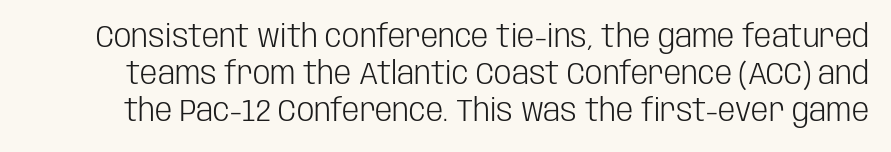
Letters rest on an invisible, unmarked baseline. Each word holds together tightly as a unit, with standard inter-letter gaps. Ordinary non-slanted type is in use. Letterform terminals end flat and unadorned throughout the passage. Weight: not bold — regular or lighter. Is this a fixed-width face? No — the glyphs have proportional, varying widths.
